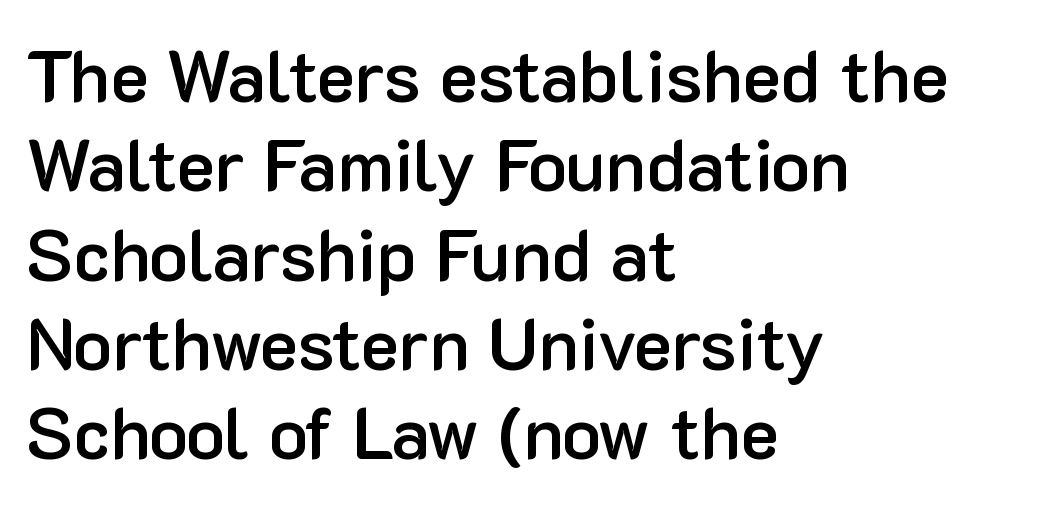
In terms of posture, this sample is upright. Is the letter spacing exaggerated? No — it looks like the ordinary default. Letterform terminals end flat and unadorned throughout the passage. Unmarked baselines from the first word to the last. The passage shown is semibold, sitting just below true bold. Where is the straight margin? On the left.
